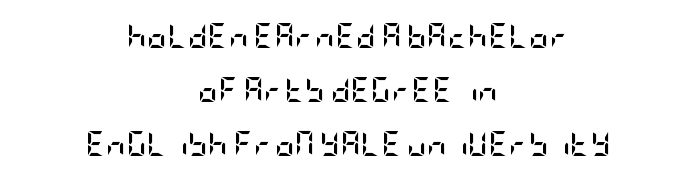
{"italic": "no", "bold": "yes", "underline": "no", "align": "center", "line_spacing": "loose", "line_spacing_ratio": 2.17, "letter_spacing": "normal", "letter_spacing_em": 0.0, "glyph_px": 25}
